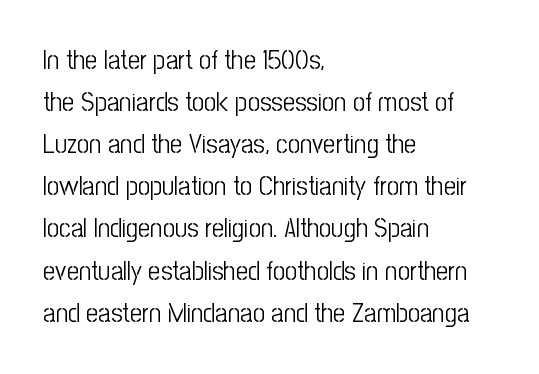
{"italic": "no", "bold": "no", "underline": "no", "align": "left", "line_spacing": "normal", "line_spacing_ratio": 1.56, "letter_spacing": "normal", "letter_spacing_em": 0.0, "glyph_px": 27}
